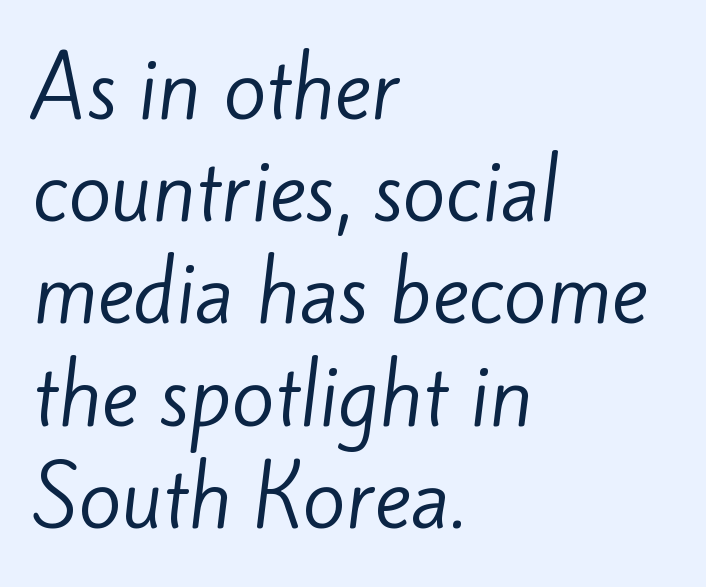
You could not count columns in this text — the font is proportionally spaced. The face used here is a sans, in the tradition of grotesques and geometrics. The strokes carry an ordinary text weight at most. Is there much room between lines? A standard amount, neither cramped nor airy. Alignment: flush left. Check under the words: just untouched page.
